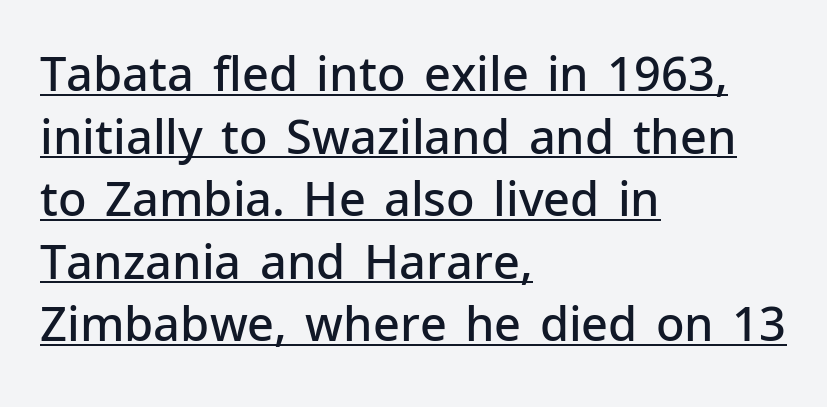
Q: Is the text bold? A: Semi-bold.
Q: Is the text italic (slanted)? A: No, it is upright.
Q: Is the typeface a serif or a sans-serif typeface? A: Sans-serif.
Q: Is the text underlined? A: Yes.
Q: How is the paragraph aligned? A: Left-aligned.
Q: Is the spacing between letters normal or unusually wide? A: Normal.
Q: Is the spacing between lines tight, normal or loose? A: Normal.
Q: Width (condensed, normal, or wide)? A: Normal.
Q: Stroke contrast? A: Low.
Q: x-height? A: Medium.
Q: Monospaced? A: No.
